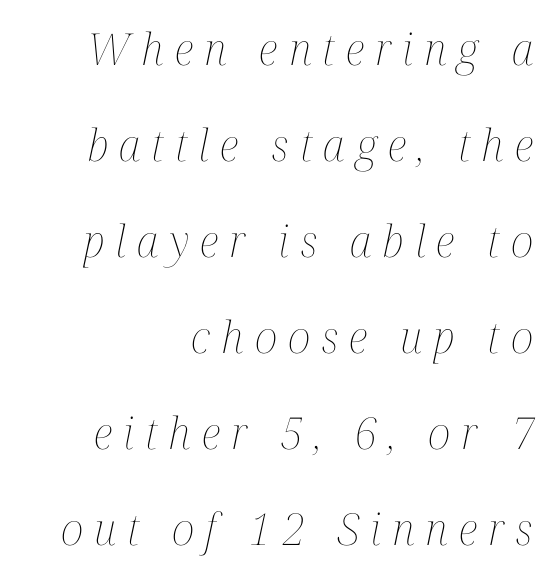
Caption: face not bold, strokes unweighted. Decoration check: the copy has no underline. Do the characters align in a grid? No, the font is proportional. Airy leading. Does the lettering tilt? It does — this is italic.
